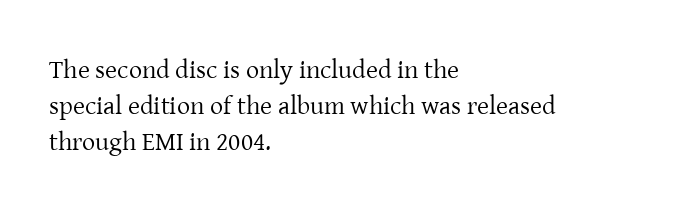
Q: Is the text bold? A: No.
Q: Is the text italic (slanted)? A: No, it is upright.
Q: Is the text underlined? A: No.
Q: How is the paragraph aligned? A: Left-aligned.
Q: Is the spacing between letters normal or unusually wide? A: Normal.
Q: Is the spacing between lines tight, normal or loose? A: Normal.
